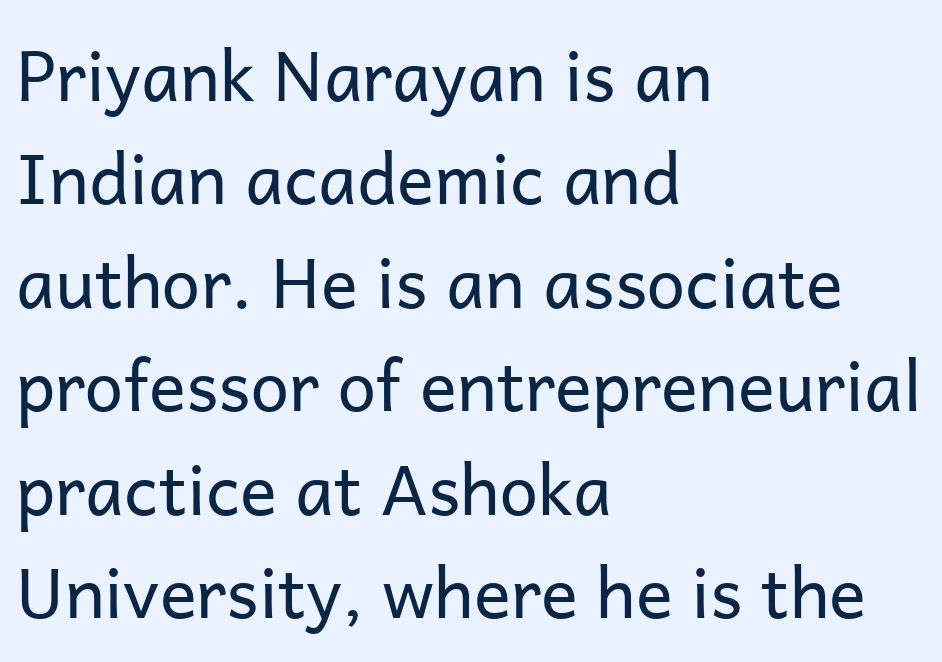
The baseline area is clear. Leading: standard. Teacher's note: observe the even left margin — that is flush-left alignment. The passage shown is typed in a proportional face where columns would drift. Words appear dense and cohesive because spacing is normal. Summary of weight: not heavy and not bold.
